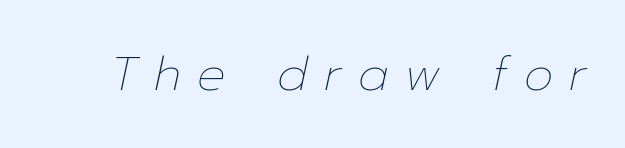
Q: Is the text bold? A: No.
Q: Is the text italic (slanted)? A: Yes, it leans right by about 12 degrees.
Q: Is the text underlined? A: No.
Q: Is the spacing between letters normal or unusually wide? A: Unusually wide.
Q: Width (condensed, normal, or wide)? A: Normal.
Q: Stroke contrast? A: Low.
Q: x-height? A: Medium.
Q: Monospaced? A: No.
